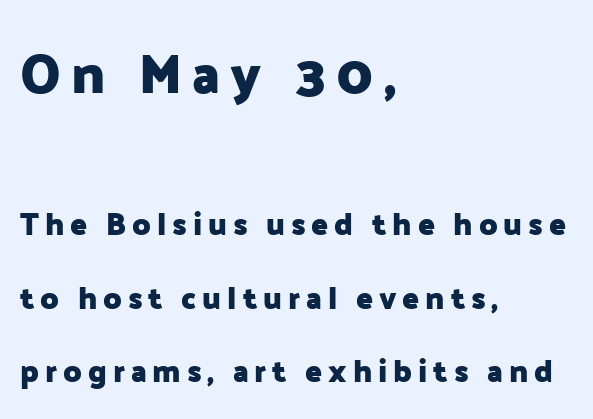
If you drew a ruler down the left edge, every line would touch it. Classification — sans serif. Ascenders rise straight up at ninety degrees. Rows of type keep a wide berth in the vertical direction.
